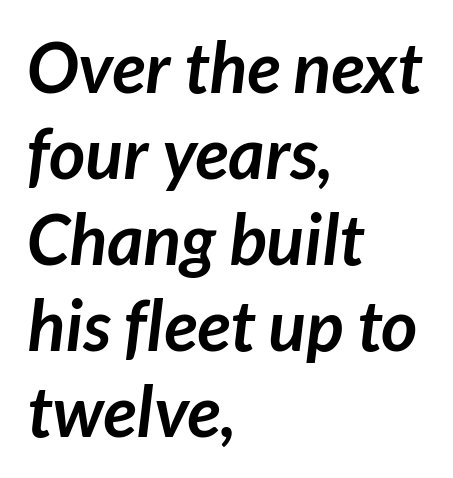
The image shows 70 px semibold sans-serif type; set left-aligned, line spacing 1.23x, normal letter spacing, not underlined; low stroke contrast and a medium x-height.
